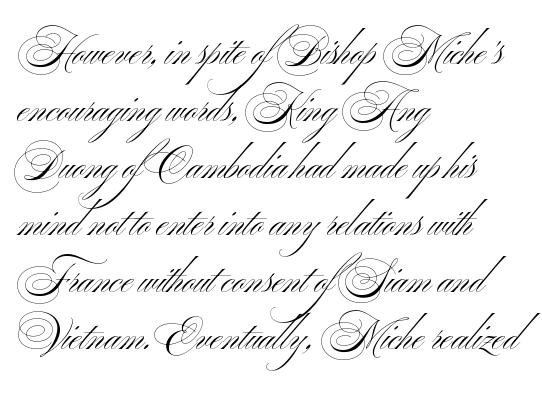
Q: Is the text bold? A: No.
Q: Is the text italic (slanted)? A: Yes.
Q: Is the typeface a serif or a sans-serif typeface? A: Sans-serif.
Q: Is the text underlined? A: No.
Q: How is the paragraph aligned? A: Left-aligned.
Q: Is the spacing between letters normal or unusually wide? A: Normal.
Q: Is the spacing between lines tight, normal or loose? A: Normal.
Q: Width (condensed, normal, or wide)? A: Wide.
Q: Stroke contrast? A: Medium.
Q: x-height? A: Small.
Q: Monospaced? A: No.
